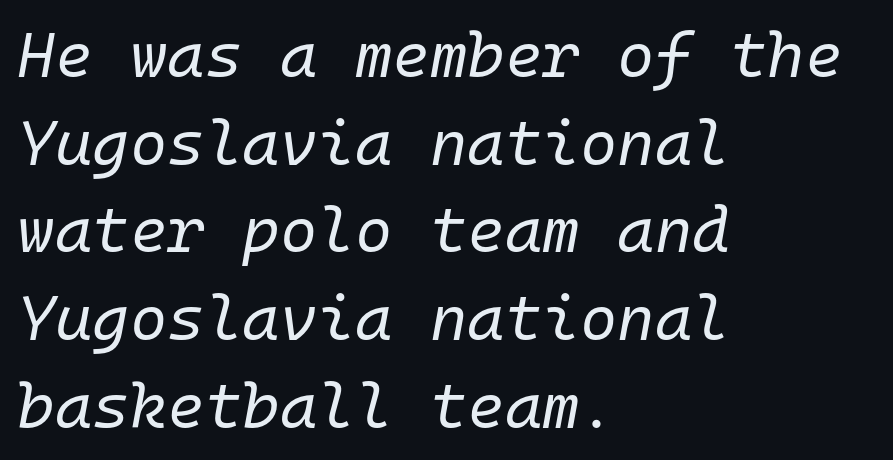
Q: Is the text bold? A: No.
Q: Is the text italic (slanted)? A: Yes, it leans right by about 10 degrees.
Q: Is the text underlined? A: No.
Q: How is the paragraph aligned? A: Left-aligned.
Q: Is the spacing between letters normal or unusually wide? A: Normal.
Q: Is the spacing between lines tight, normal or loose? A: Normal.
Q: Width (condensed, normal, or wide)? A: Normal.
Q: Stroke contrast? A: Low.
Q: x-height? A: Medium.
Q: Monospaced? A: Yes.
